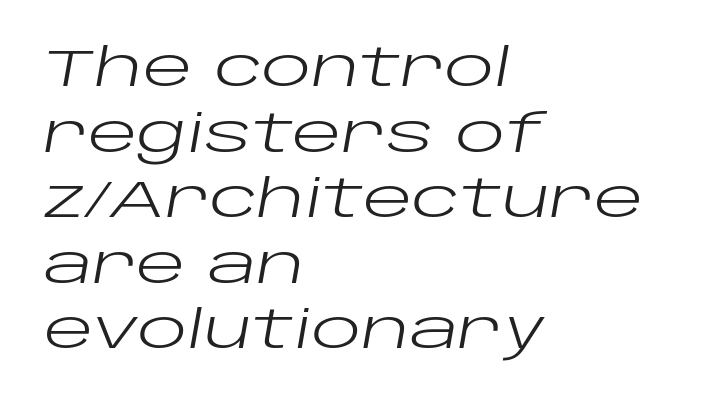
These lines sit exactly where default settings would place them. All the whitespace from short lines collects on the right. Underline: absent. The letters are slanted; this is an italic face.
